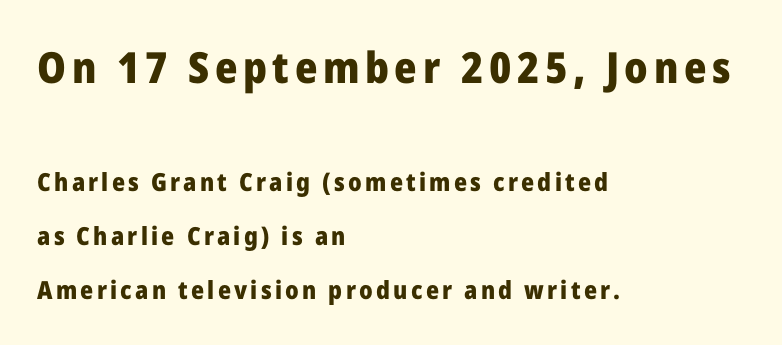
The image shows 43 px heavy sans-serif type, upright; set left-aligned, loose line spacing (2.16x), not underlined; the first (top) block is 1.72x larger; low stroke contrast and a medium x-height.
